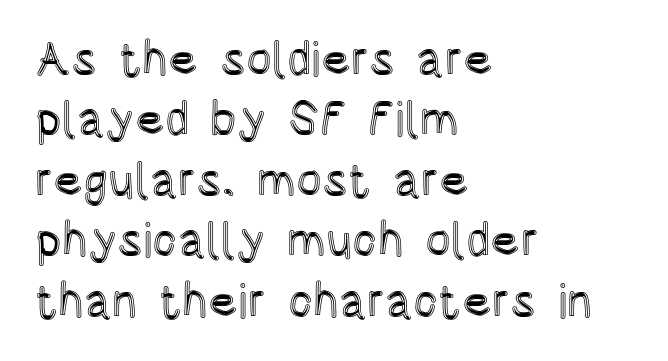
Q: Is the text italic (slanted)? A: No, it is upright.
Q: Is the text underlined? A: No.
Q: How is the paragraph aligned? A: Left-aligned.
Q: Is the spacing between letters normal or unusually wide? A: Normal.
Q: Is the spacing between lines tight, normal or loose? A: Normal.
Q: Width (condensed, normal, or wide)? A: Condensed.
Q: x-height? A: Large.
Q: Monospaced? A: No.
